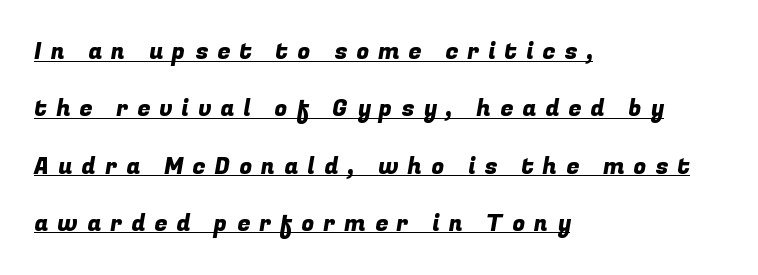
The image shows 23 px text type; set left-aligned, loose line spacing (2.49x), unusually wide letter spacing (+0.4 em), underlined.
